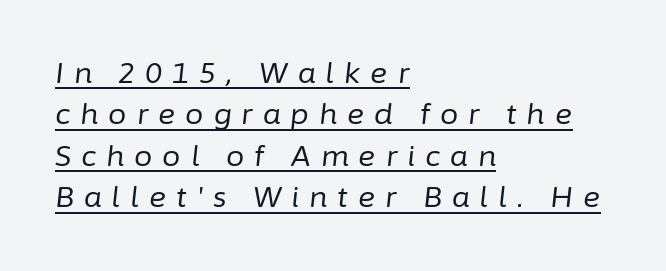
{"italic": "yes", "lean": "right", "slant_degrees": 6, "bold": "no", "weight": "regular", "width": "normal", "stroke_contrast": "low", "x_height": "medium", "monospaced": "no", "underline": "yes", "align": "left", "line_spacing": "normal", "line_spacing_ratio": 1.43, "letter_spacing": "wide", "letter_spacing_em": 0.34, "glyph_px": 29}
